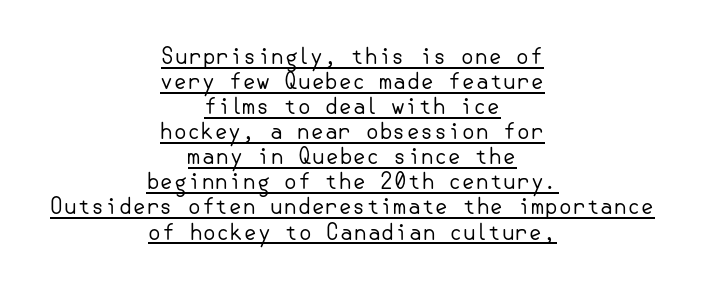
Is there any slant? The stems are plumb. The letters look calm and open, with moderate or lighter stems. In CSS terms this would be text-align: center. Emphasis is given by a line drawn under the lettering. In terms of letterspacing, this is plain default setting. The block of text is dense from top to bottom, with scant space between rows.
